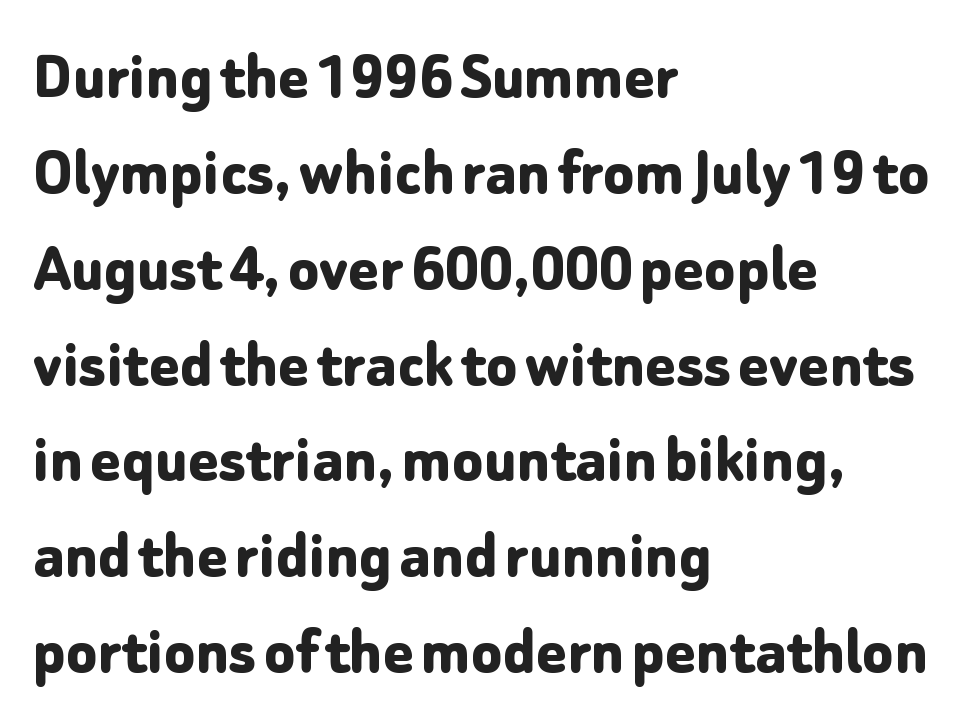
The image shows 71 px bold sans-serif type, upright; set left-aligned, normal line spacing (1.35x), normal letter spacing, not underlined; low stroke contrast and a medium x-height.
